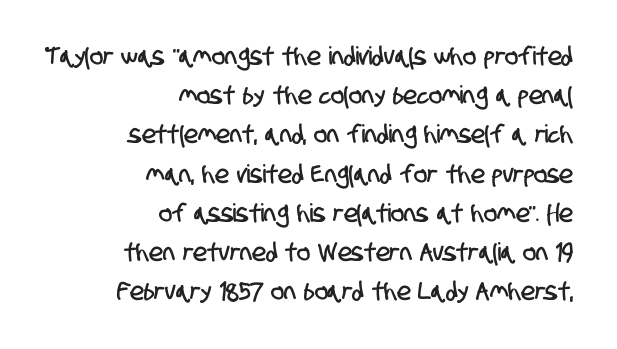
If you measured baseline to baseline, you'd find a middling distance. Line ends are locked; line starts wander. Tracking here is standard; glyphs follow each other at the usual distance. The words here are not underlined.
